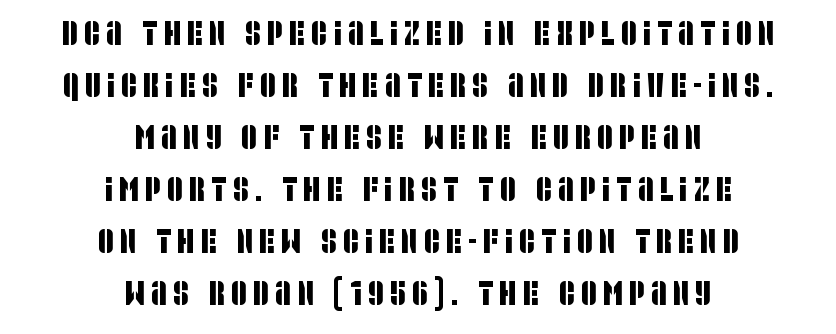
Q: Is the typeface a serif or a sans-serif typeface? A: Sans-serif.
Q: Is the text underlined? A: No.
Q: How is the paragraph aligned? A: Centered.
Q: Is the spacing between lines tight, normal or loose? A: Normal.
Q: Width (condensed, normal, or wide)? A: Condensed.
Q: Stroke contrast? A: Low.
Q: x-height? A: Large.
Q: Monospaced? A: No.
